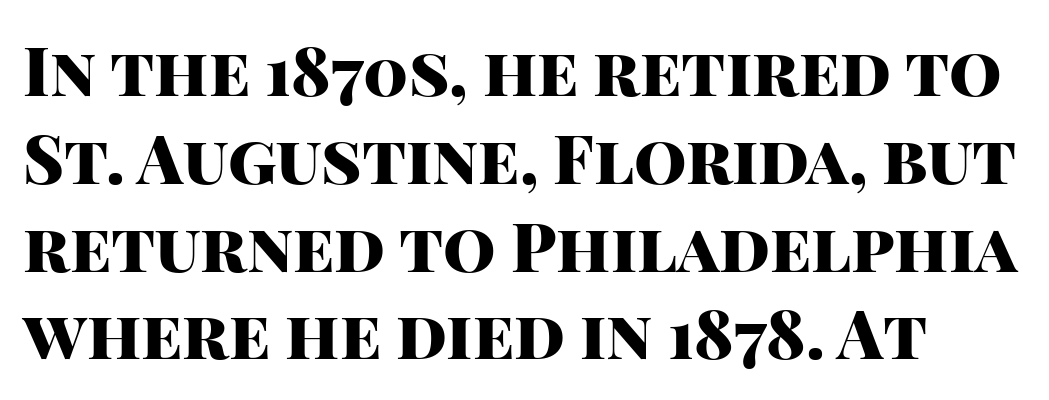
Each letter keeps its own natural width here, so spacing adapts to shape. I'd call this a sans setting — the letters go barefoot. Leading: standard. These lines keep a tight, regular rhythm from letter to letter. The gap between lines stays unmarked.
